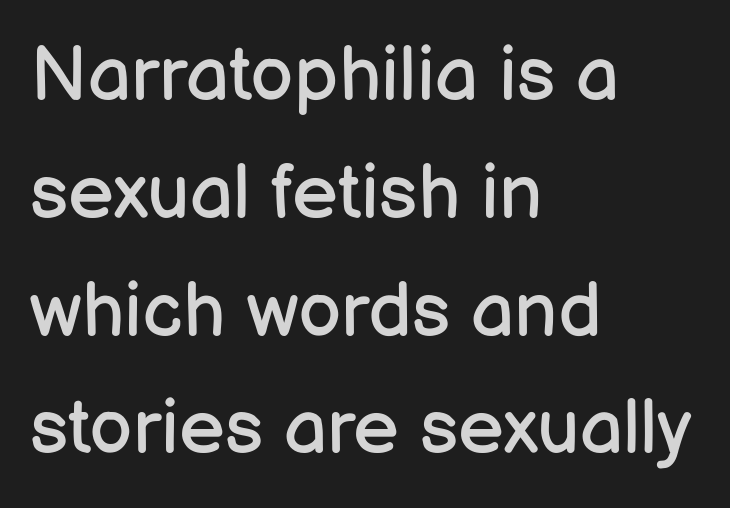
{"serif": "no", "italic": "no", "bold": "no", "weight": "regular", "width": "normal", "stroke_contrast": "low", "x_height": "medium", "monospaced": "no", "underline": "no", "align": "left", "line_spacing": "normal", "line_spacing_ratio": 1.53, "letter_spacing": "normal", "letter_spacing_em": 0.0, "glyph_px": 77}
